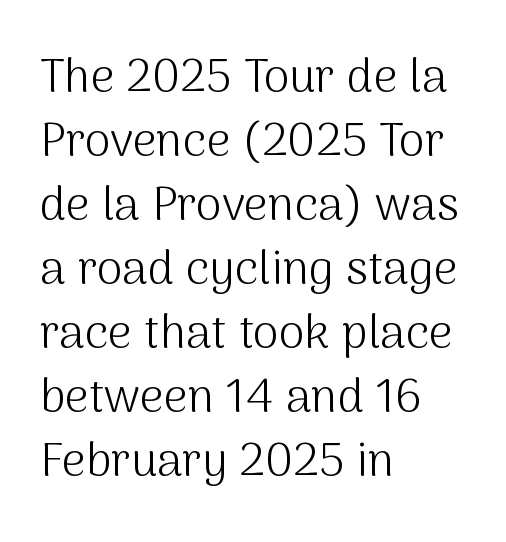
{"serif": "no", "italic": "no", "bold": "no", "weight": "light", "width": "normal", "stroke_contrast": "medium", "x_height": "medium", "monospaced": "no", "underline": "no", "align": "left", "line_spacing": "normal", "line_spacing_ratio": 1.36, "letter_spacing": "normal", "letter_spacing_em": 0.0, "glyph_px": 47}
